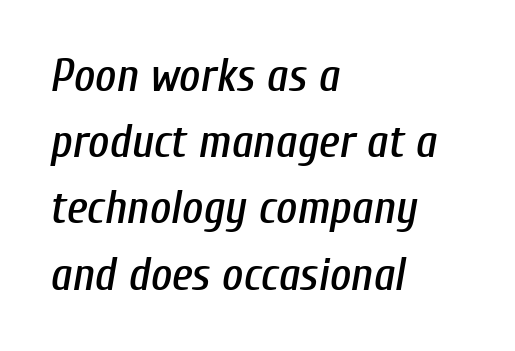
{"italic": "yes", "lean": "right", "slant_degrees": 10, "width": "condensed", "stroke_contrast": "low", "x_height": "medium", "monospaced": "no", "underline": "no", "align": "left", "line_spacing": "normal", "line_spacing_ratio": 1.44, "letter_spacing": "normal", "letter_spacing_em": 0.0, "glyph_px": 46}
